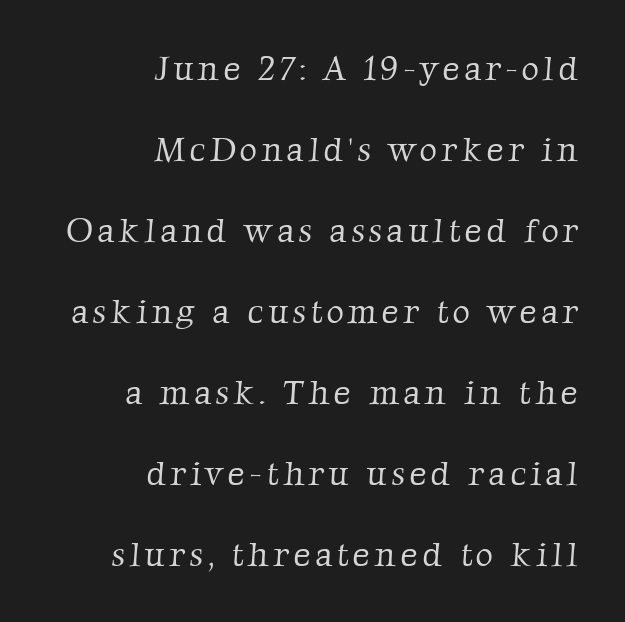
{"serif": "yes", "bold": "no", "weight": "light", "width": "normal", "stroke_contrast": "low", "x_height": "medium", "monospaced": "no", "underline": "no", "align": "right", "line_spacing": "loose", "line_spacing_ratio": 2.38, "glyph_px": 34}
